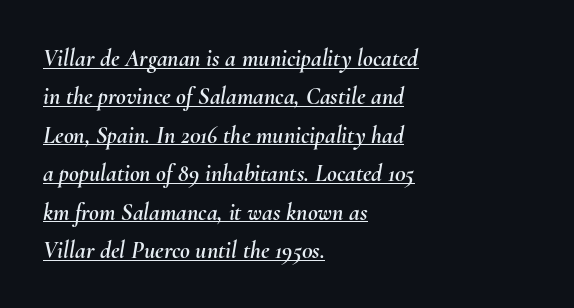
The image shows 24 px text type, italic (leaning right); set left-aligned, normal line spacing (1.6x), normal letter spacing, underlined.
